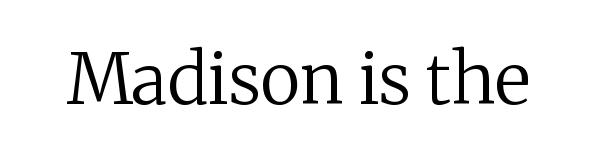
{"serif": "yes", "italic": "no", "bold": "no", "weight": "regular", "width": "normal", "stroke_contrast": "medium", "x_height": "medium", "monospaced": "no", "underline": "no", "letter_spacing": "normal", "letter_spacing_em": 0.0, "glyph_px": 70}
